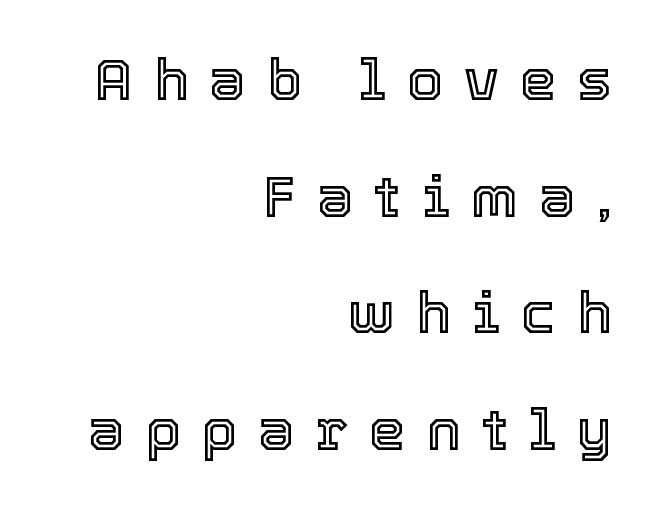
{"italic": "no", "width": "normal", "x_height": "medium", "monospaced": "no", "underline": "no", "align": "right", "line_spacing": "loose", "line_spacing_ratio": 2.01, "letter_spacing": "wide", "letter_spacing_em": 0.36, "glyph_px": 58}
